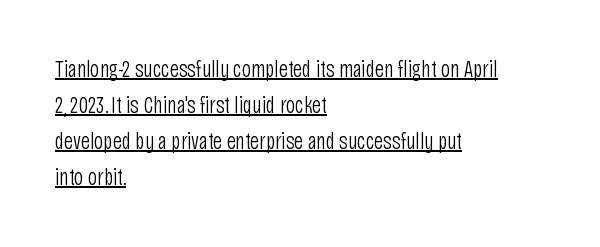
{"italic": "no", "bold": "no", "underline": "yes", "align": "left", "line_spacing": "normal", "line_spacing_ratio": 1.56, "letter_spacing": "normal", "letter_spacing_em": 0.0, "glyph_px": 23}
